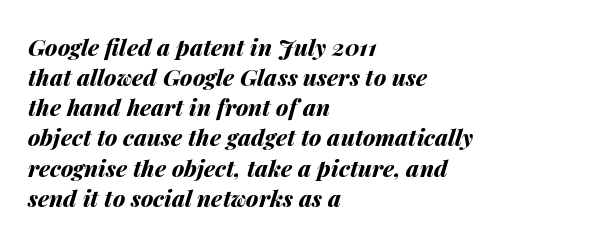
Q: Is the text bold? A: Yes.
Q: Is the text italic (slanted)? A: Yes, it leans right by about 14 degrees.
Q: Is the text underlined? A: No.
Q: How is the paragraph aligned? A: Left-aligned.
Q: Is the spacing between letters normal or unusually wide? A: Normal.
Q: Is the spacing between lines tight, normal or loose? A: Normal.
